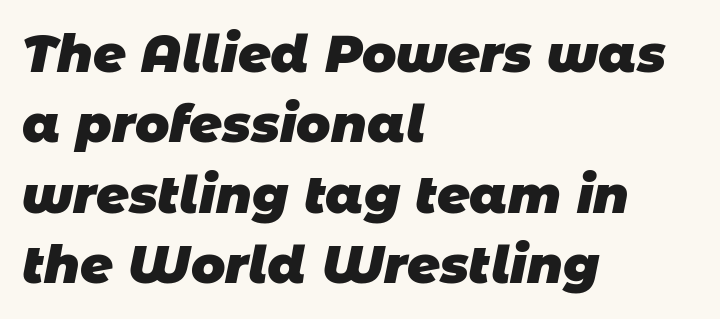
{"serif": "no", "bold": "yes", "weight": "heavy", "width": "normal", "stroke_contrast": "low", "x_height": "large", "monospaced": "no", "underline": "no", "align": "left", "line_spacing": "normal", "line_spacing_ratio": 1.38, "letter_spacing": "normal", "letter_spacing_em": 0.0, "glyph_px": 51}
